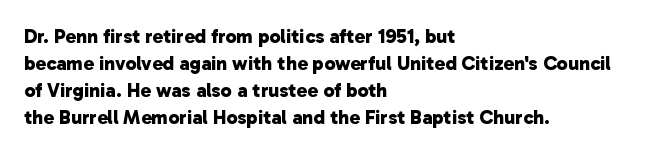
The image shows 20 px bold type; set left-aligned, normal line spacing (1.35x), normal letter spacing, not underlined.
